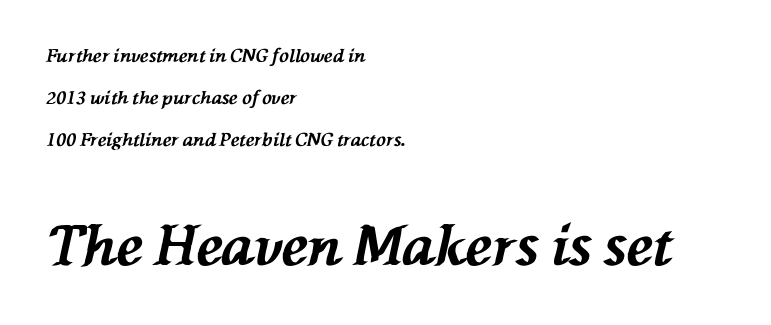
The image shows 55 px bold type, italic (leaning left); set left-aligned, loose line spacing (2.32x), normal letter spacing, not underlined; the second (bottom) block is 3.06x larger; medium stroke contrast and a medium x-height.
